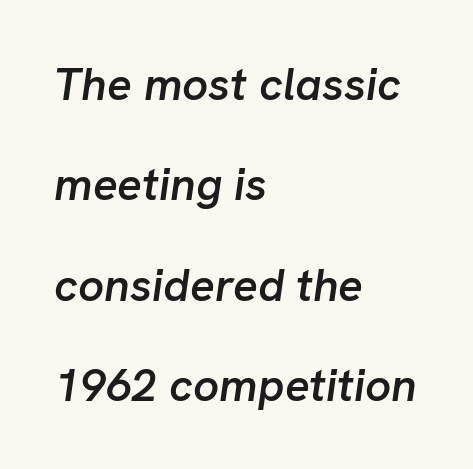
The image shows 46 px semibold type, italic (leaning right); set left-aligned, loose line spacing (2.18x), normal letter spacing, not underlined; low stroke contrast and a medium x-height.
